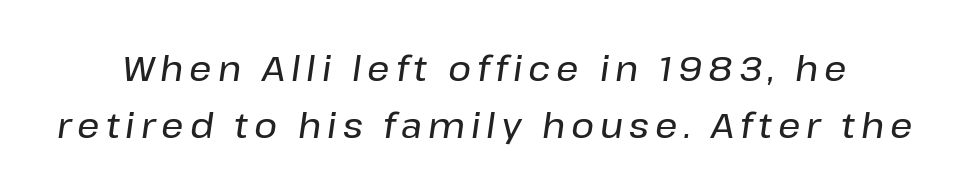
Q: Is the text italic (slanted)? A: Yes, it leans right by about 8 degrees.
Q: Is the text underlined? A: No.
Q: Is the spacing between lines tight, normal or loose? A: Normal.
Q: Width (condensed, normal, or wide)? A: Normal.
Q: Stroke contrast? A: Low.
Q: x-height? A: Medium.
Q: Monospaced? A: No.
